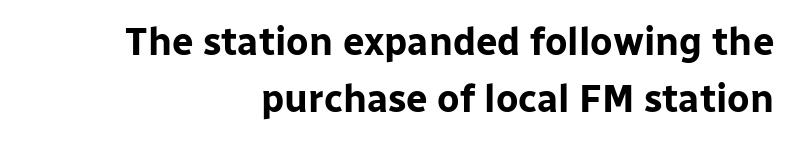
The image shows 38 px bold sans-serif type, upright; set right-aligned, normal line spacing (1.51x), normal letter spacing, not underlined; low stroke contrast and a medium x-height.
